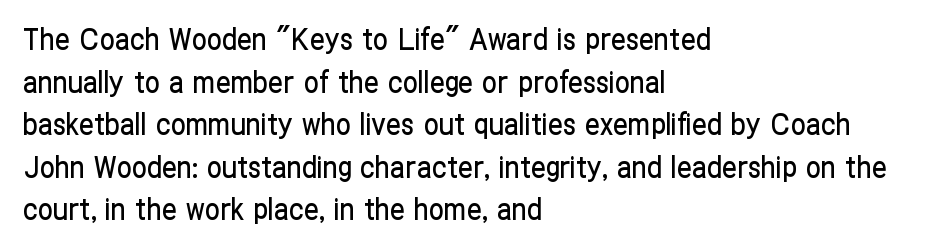
{"serif": "no", "italic": "no", "width": "condensed", "stroke_contrast": "low", "x_height": "medium", "monospaced": "no", "underline": "no", "align": "left", "line_spacing": "normal", "line_spacing_ratio": 1.42, "letter_spacing": "normal", "letter_spacing_em": 0.0, "glyph_px": 30}
